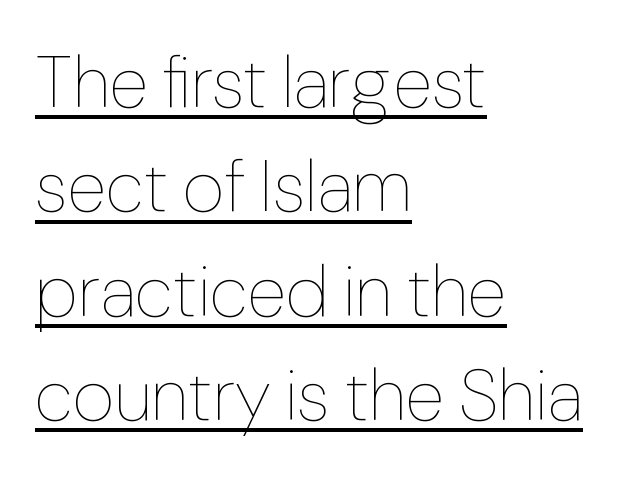
{"italic": "no", "bold": "no", "weight": "thin", "width": "normal", "stroke_contrast": "low", "x_height": "medium", "monospaced": "no", "underline": "yes", "align": "left", "line_spacing": "normal", "line_spacing_ratio": 1.45, "letter_spacing": "normal", "letter_spacing_em": 0.0, "glyph_px": 72}
